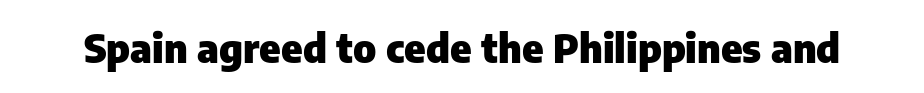
Q: Is the text bold? A: Yes.
Q: Is the text italic (slanted)? A: No, it is upright.
Q: Is the typeface a serif or a sans-serif typeface? A: Sans-serif.
Q: Is the text underlined? A: No.
Q: Is the spacing between letters normal or unusually wide? A: Normal.
Q: Width (condensed, normal, or wide)? A: Normal.
Q: Stroke contrast? A: Low.
Q: x-height? A: Medium.
Q: Monospaced? A: No.
